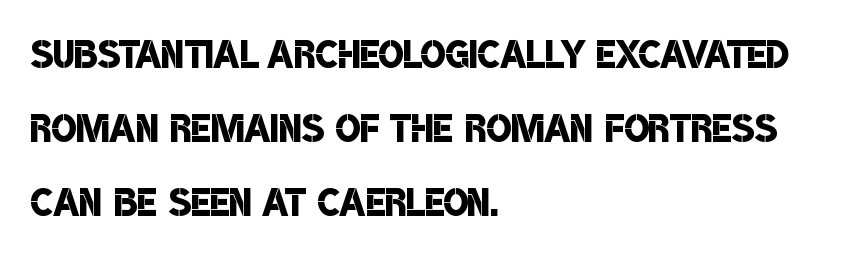
Q: Is the text bold? A: Semi-bold.
Q: Is the typeface a serif or a sans-serif typeface? A: Sans-serif.
Q: Is the text underlined? A: No.
Q: How is the paragraph aligned? A: Left-aligned.
Q: Is the spacing between letters normal or unusually wide? A: Normal.
Q: Is the spacing between lines tight, normal or loose? A: Normal.
Q: Width (condensed, normal, or wide)? A: Condensed.
Q: Stroke contrast? A: Low.
Q: x-height? A: Large.
Q: Monospaced? A: No.
